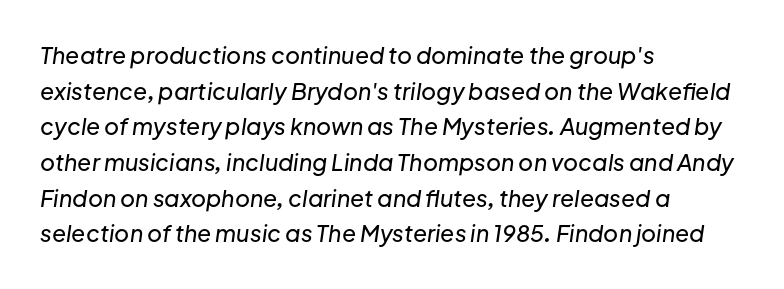
Type without underlining. The tracking reads as untouched default to a designer's eye. Vertical spacing — default. Notice how the stems are inclined rather than vertical — that's the hallmark of italics. Where is the straight margin? On the left.
